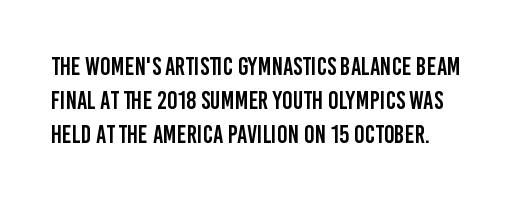
Q: Is the text italic (slanted)? A: No, it is upright.
Q: Is the text underlined? A: No.
Q: Is the spacing between letters normal or unusually wide? A: Normal.
Q: Is the spacing between lines tight, normal or loose? A: Normal.
